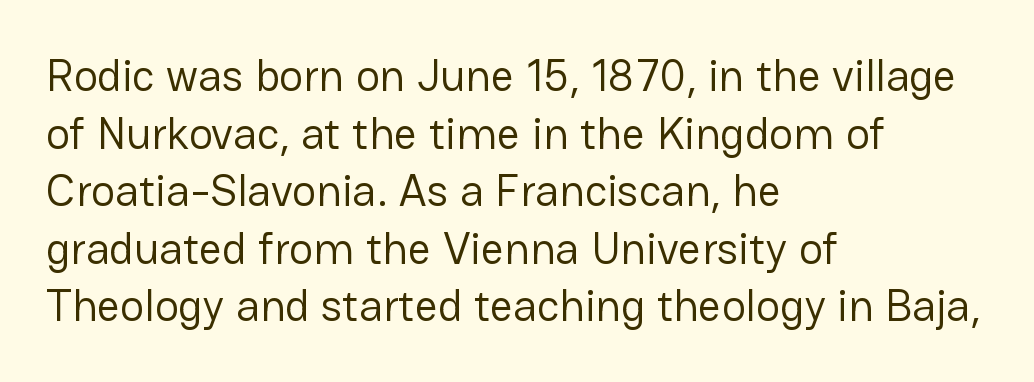
The image shows 45 px regular-weight sans-serif type, upright; set left-aligned, normal line spacing (1.28x), normal letter spacing, not underlined; low stroke contrast and a medium x-height.
